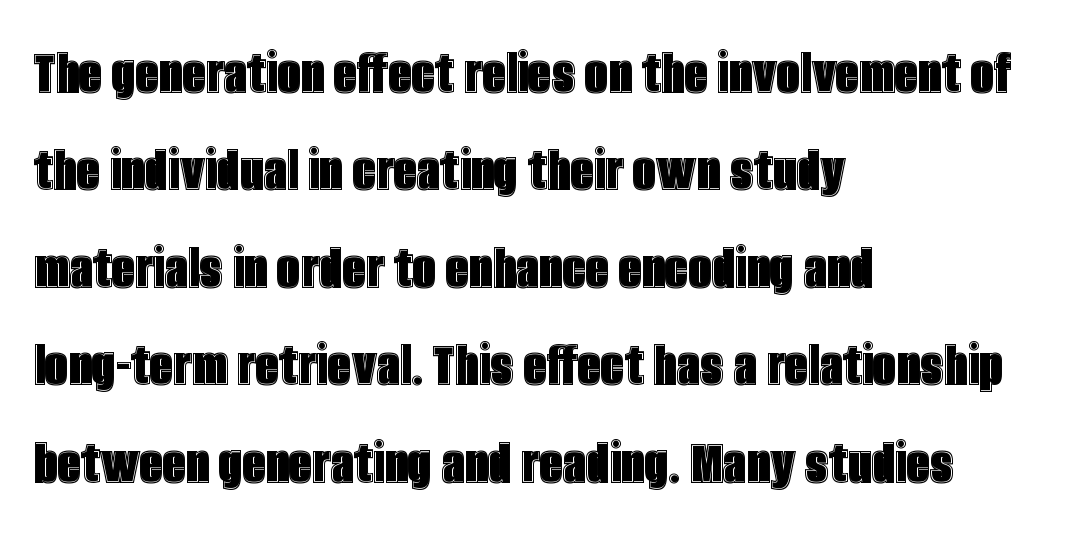
{"italic": "no", "width": "condensed", "x_height": "large", "monospaced": "no", "underline": "no", "align": "left", "line_spacing": "normal", "line_spacing_ratio": 1.5, "letter_spacing": "normal", "letter_spacing_em": 0.0, "glyph_px": 65}
